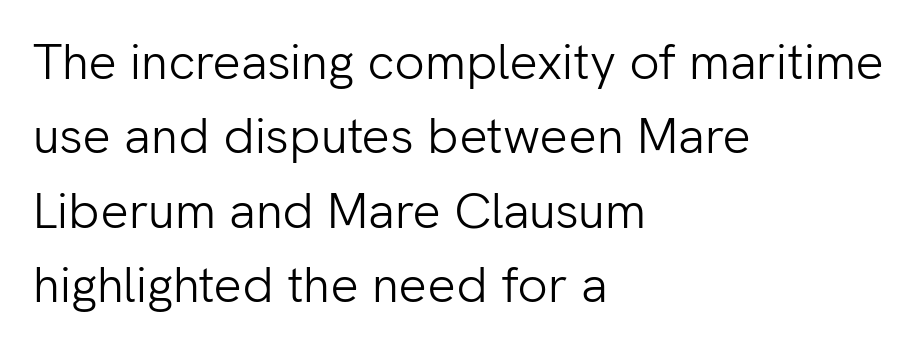
{"serif": "no", "italic": "no", "bold": "no", "weight": "light", "width": "normal", "stroke_contrast": "low", "x_height": "medium", "monospaced": "no", "underline": "no", "align": "left", "line_spacing": "normal", "line_spacing_ratio": 1.49, "letter_spacing": "normal", "letter_spacing_em": 0.0, "glyph_px": 50}
